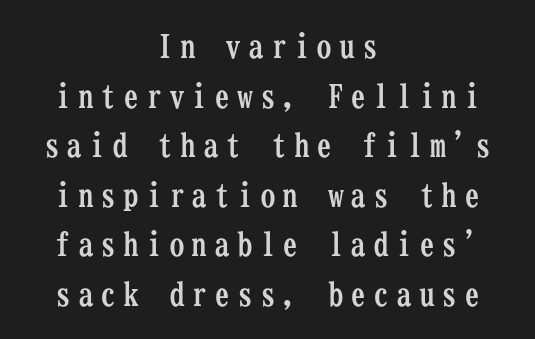
Strong, thick strokes mark this as bold type. Has an underline been added? It has not. Typeset on center — no edge is straight. If you drew a line through each stem, it would be perfectly vertical.
